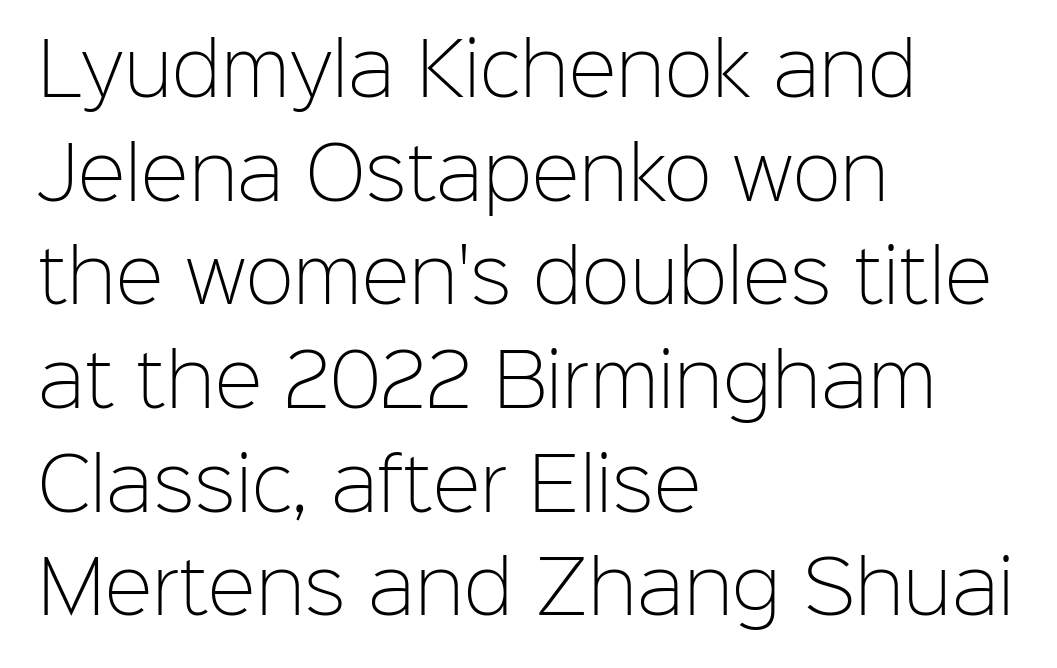
The image shows 72 px light sans-serif type, upright; set left-aligned, normal line spacing (1.44x), normal letter spacing, not underlined; low stroke contrast and a medium x-height.
